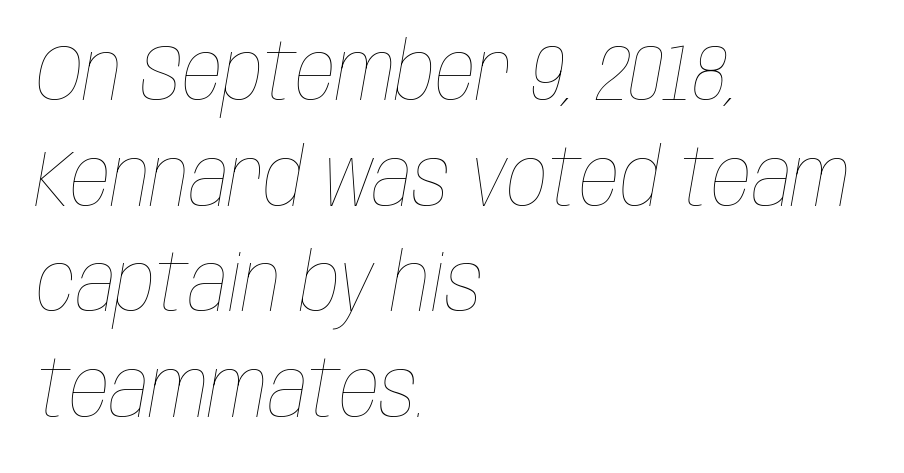
Nobody touched the tracking dial on this one. The passage shown is typed in a proportional face where columns would drift. This block has exactly the height ordinary leading produces. The glyphs are unaccompanied by any horizontal stroke below them. The letterforms sit at book weight or below. This is oblique type, the kind used for emphasis or titles.
